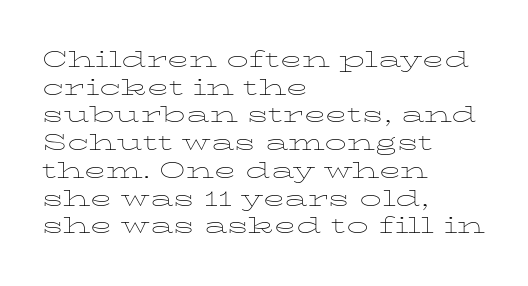
Q: Is the text bold? A: No.
Q: Is the text italic (slanted)? A: No, it is upright.
Q: Is the text underlined? A: No.
Q: How is the paragraph aligned? A: Left-aligned.
Q: Is the spacing between letters normal or unusually wide? A: Normal.
Q: Is the spacing between lines tight, normal or loose? A: Normal.
